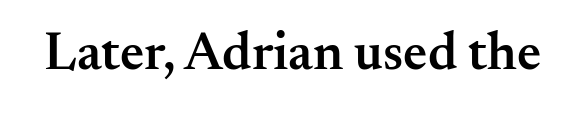
Typographic density is moderately raised because the face is semibold. You can tell it's not italic because the verticals are truly vertical. Honestly, there is no underline to notice here at all. The rendering uses natural spacing where letterforms have individual widths. A typesetter would label this face a serif.
